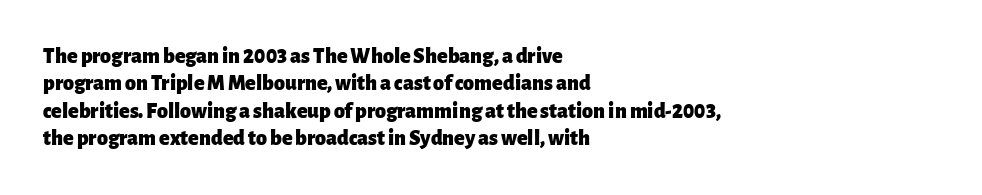
The image shows 22 px bold type, upright; set left-aligned, line spacing 1.24x, normal letter spacing, not underlined.
